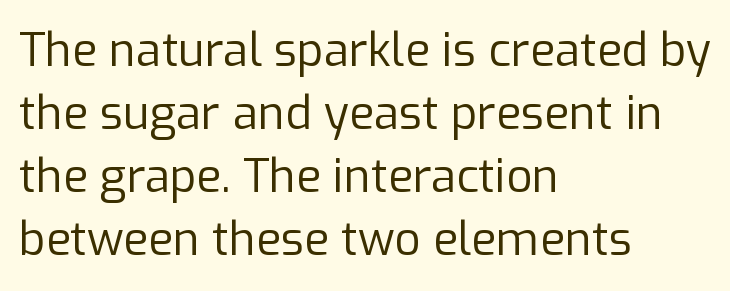
{"serif": "no", "italic": "no", "bold": "no", "weight": "regular", "width": "normal", "stroke_contrast": "low", "x_height": "medium", "monospaced": "no", "underline": "no", "align": "left", "line_spacing": "normal", "line_spacing_ratio": 1.37, "letter_spacing": "normal", "letter_spacing_em": 0.0, "glyph_px": 46}
